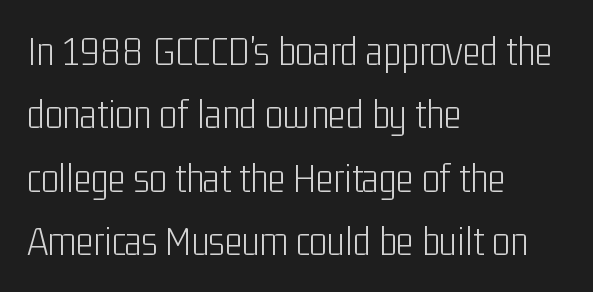
This reads as an unemphasized weight, regular at the heaviest. Line beginnings align vertically; line endings do not. The designer went with a sans here, leaving each stem footless. When letters stand straight like this, we call the style roman or upright. Does the leading feel generous? No, just average.
